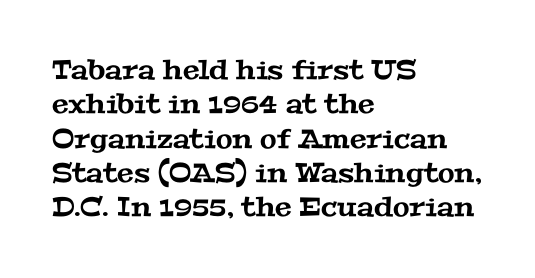
{"underline": "no", "align": "left", "line_spacing": "normal", "line_spacing_ratio": 1.27, "letter_spacing": "normal", "letter_spacing_em": 0.0, "glyph_px": 27}
